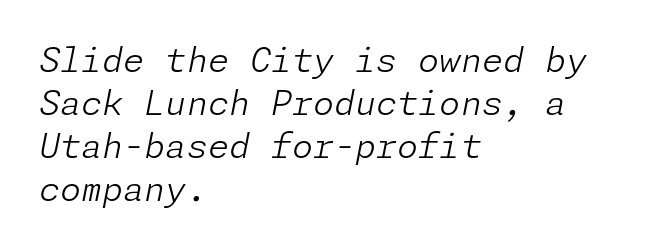
Q: Is the text bold? A: No.
Q: Is the text italic (slanted)? A: Yes, it leans right by about 11 degrees.
Q: Is the text underlined? A: No.
Q: How is the paragraph aligned? A: Left-aligned.
Q: Is the spacing between letters normal or unusually wide? A: Normal.
Q: Is the spacing between lines tight, normal or loose? A: Normal.
Q: Width (condensed, normal, or wide)? A: Normal.
Q: Stroke contrast? A: Low.
Q: x-height? A: Medium.
